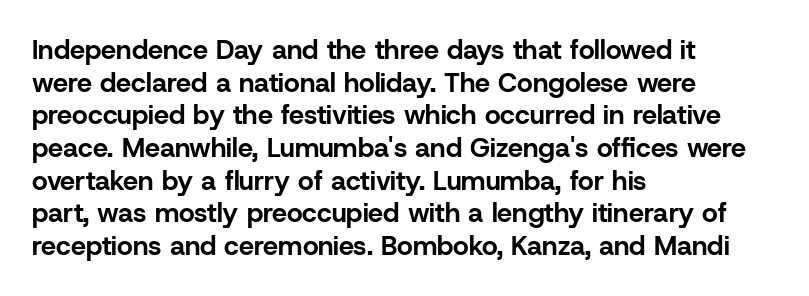
The glyphs are unaccompanied by any horizontal stroke below them. The passage shown is emphatically bold. The lettering holds an erect, upright posture throughout. Here the glyphs are tracked normally, forming tight word shapes.
